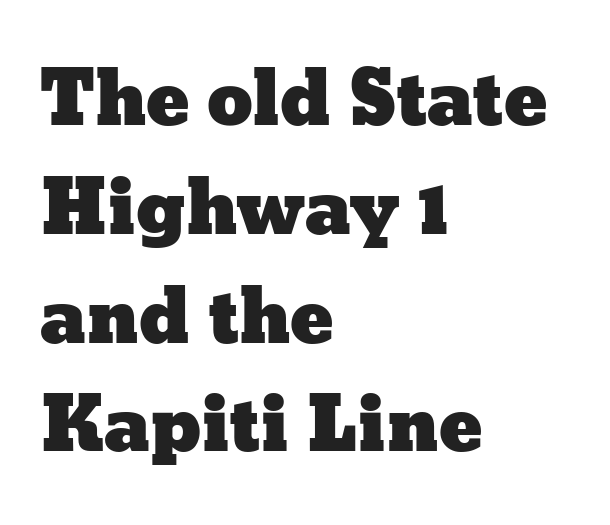
The image shows 73 px wide type, upright; set left-aligned, normal line spacing (1.49x), normal letter spacing, not underlined; low stroke contrast and a medium x-height.
